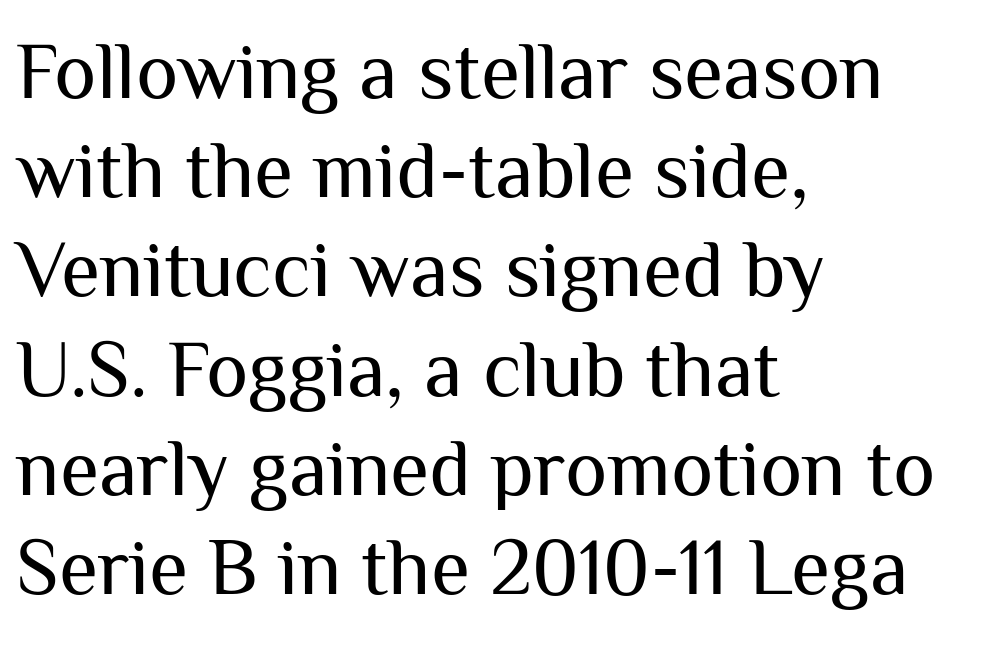
The image shows 80 px regular-weight sans-serif type, upright; set left-aligned, line spacing 1.24x, normal letter spacing, not underlined; medium stroke contrast and a medium x-height.
